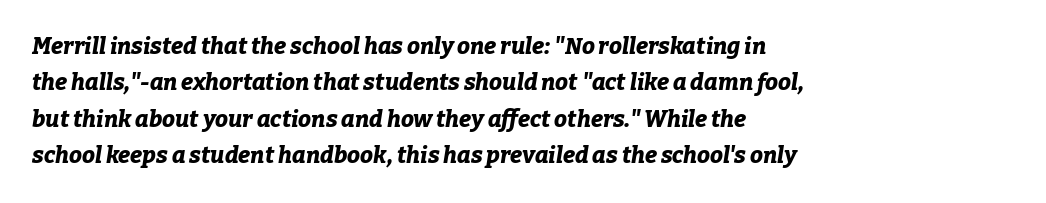
{"italic": "yes", "lean": "right", "slant_degrees": 9, "bold": "yes", "underline": "no", "align": "left", "line_spacing": "normal", "line_spacing_ratio": 1.58, "letter_spacing": "normal", "letter_spacing_em": 0.0, "glyph_px": 23}
